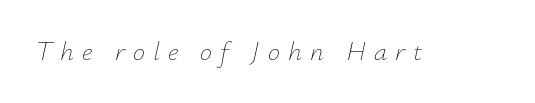
On a weight scale, this lands at 450 or below. Honestly, the letter spacing is so wide it's the main thing you notice. It's the slanting kind of type. Type without underlining.
